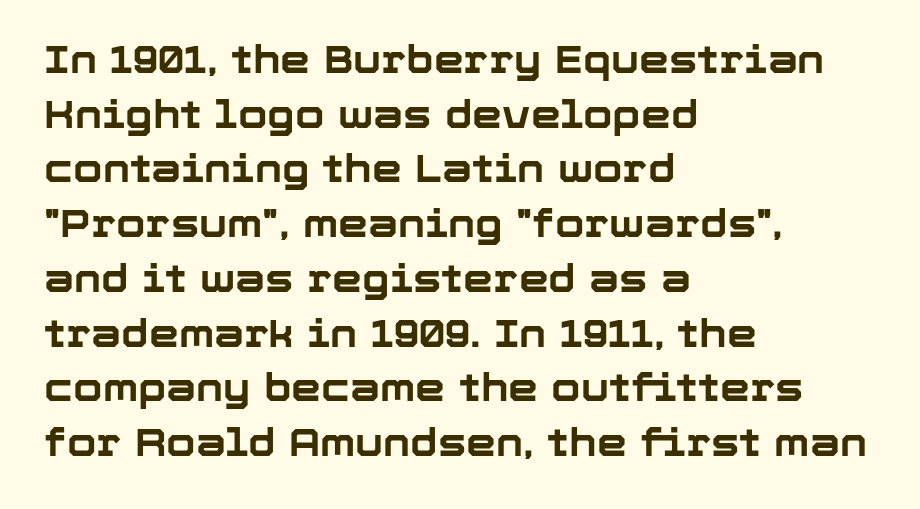
Honestly, there is no underline to notice here at all. Chunky letters — that's bold for sure. Teacher's note: observe the even left margin — that is flush-left alignment. Observe the ordinary spacing: letters are neighbours, not strangers.
